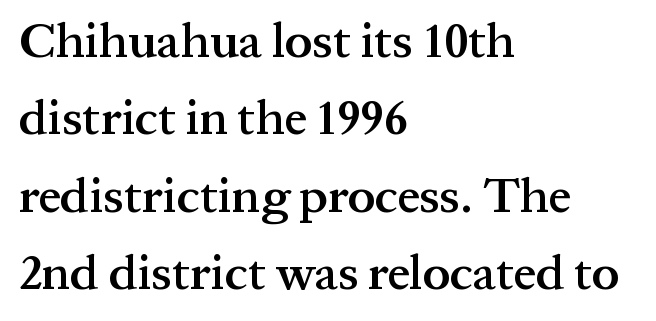
Q: Is the text bold? A: Semi-bold.
Q: Is the text italic (slanted)? A: No, it is upright.
Q: Is the typeface a serif or a sans-serif typeface? A: Serif.
Q: Is the text underlined? A: No.
Q: How is the paragraph aligned? A: Left-aligned.
Q: Is the spacing between letters normal or unusually wide? A: Normal.
Q: Is the spacing between lines tight, normal or loose? A: Normal.
Q: Width (condensed, normal, or wide)? A: Normal.
Q: Stroke contrast? A: Medium.
Q: x-height? A: Medium.
Q: Monospaced? A: No.
